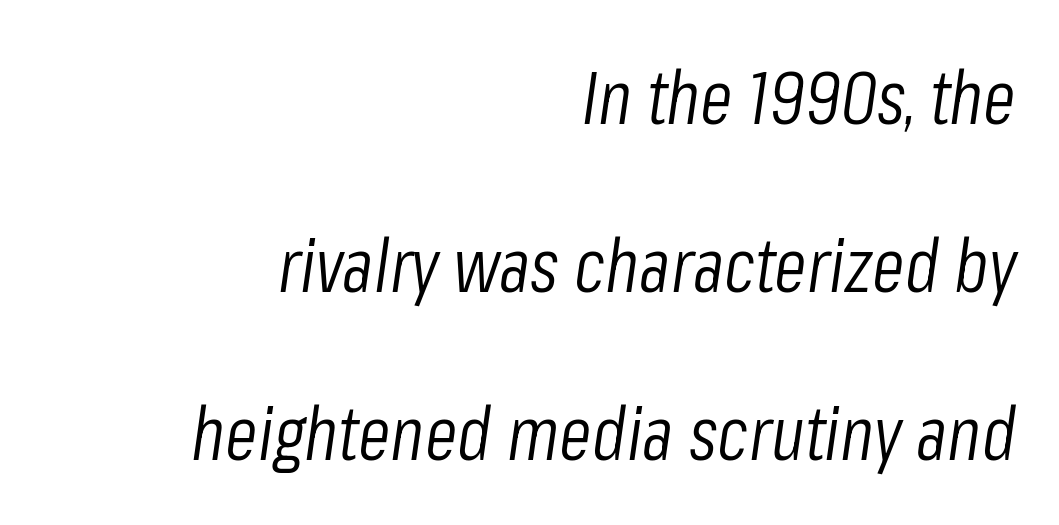
Q: Is the text bold? A: No.
Q: Is the text italic (slanted)? A: Yes, it leans right by about 8 degrees.
Q: Is the text underlined? A: No.
Q: How is the paragraph aligned? A: Right-aligned.
Q: Is the spacing between letters normal or unusually wide? A: Normal.
Q: Is the spacing between lines tight, normal or loose? A: Loose.
Q: Width (condensed, normal, or wide)? A: Condensed.
Q: Stroke contrast? A: Low.
Q: x-height? A: Medium.
Q: Monospaced? A: No.
